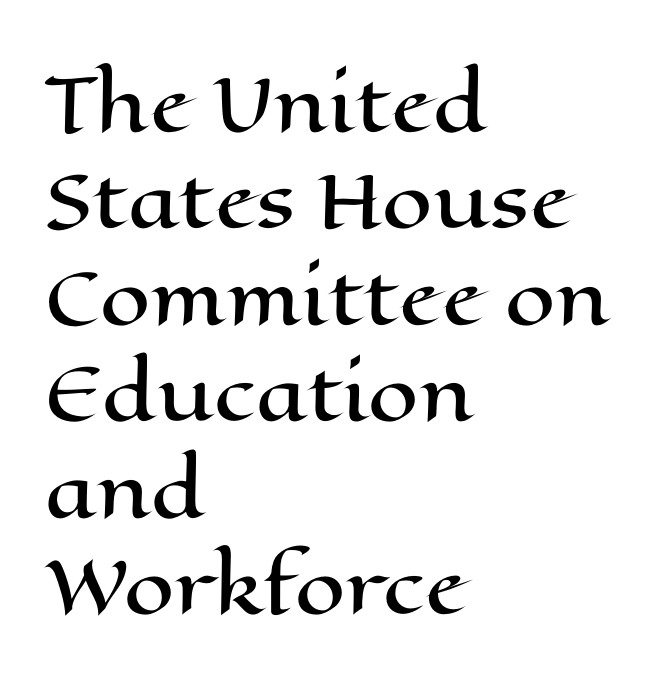
{"italic": "no", "width": "wide", "stroke_contrast": "high", "x_height": "medium", "monospaced": "no", "underline": "no", "align": "left", "line_spacing": "normal", "line_spacing_ratio": 1.34, "letter_spacing": "normal", "letter_spacing_em": 0.0, "glyph_px": 72}
